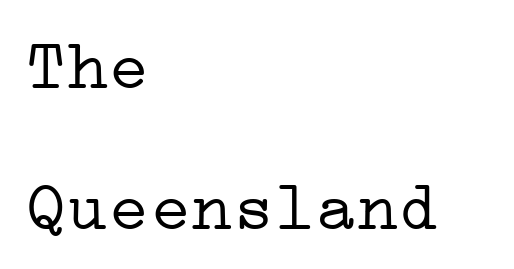
The typeface has the unassuming heft of standard copy or less. Regarding leading, the lines here are spaced well apart. The foot of each line stays bare and open. The passage shown is typeset with a serif family.
